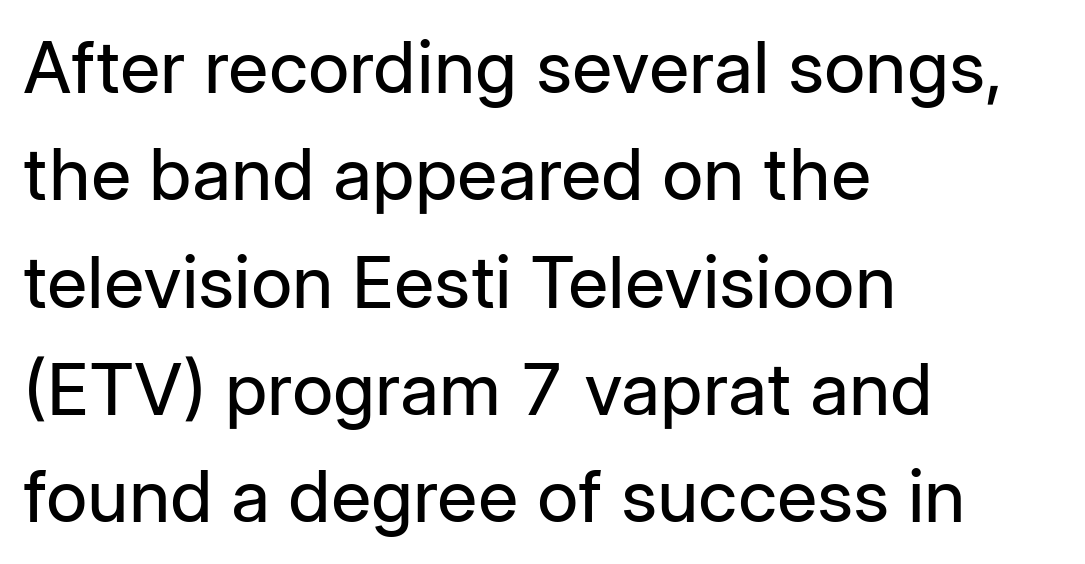
The image shows 72 px regular-weight sans-serif type, upright; set left-aligned, normal line spacing (1.49x), normal letter spacing, not underlined; low stroke contrast and a medium x-height.
